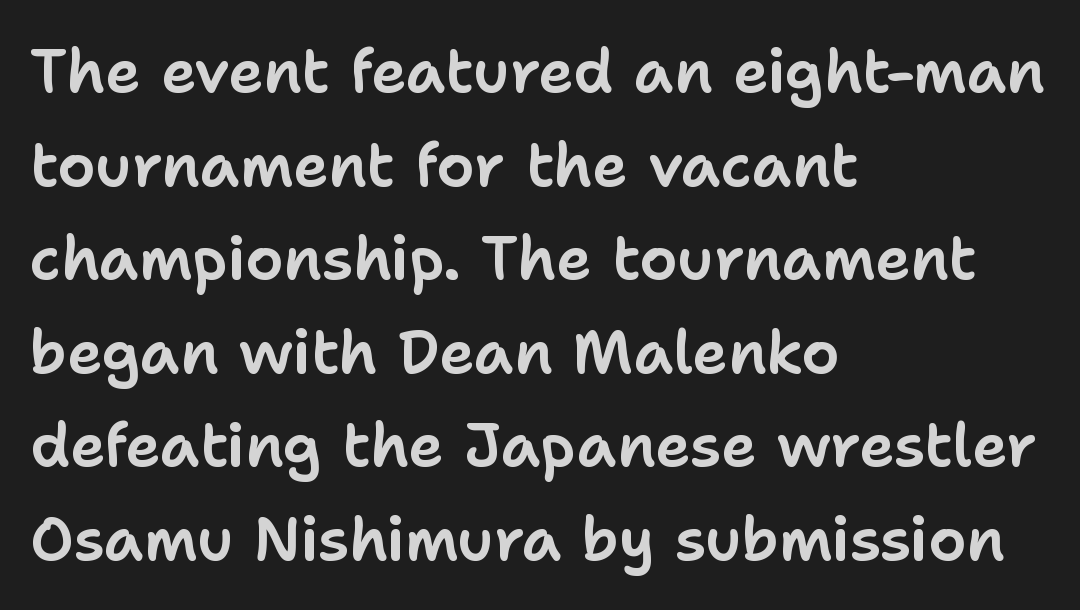
{"serif": "no", "italic": "no", "width": "normal", "stroke_contrast": "low", "x_height": "medium", "monospaced": "no", "underline": "no", "align": "left", "line_spacing": "normal", "line_spacing_ratio": 1.56, "letter_spacing": "normal", "letter_spacing_em": 0.0, "glyph_px": 60}
